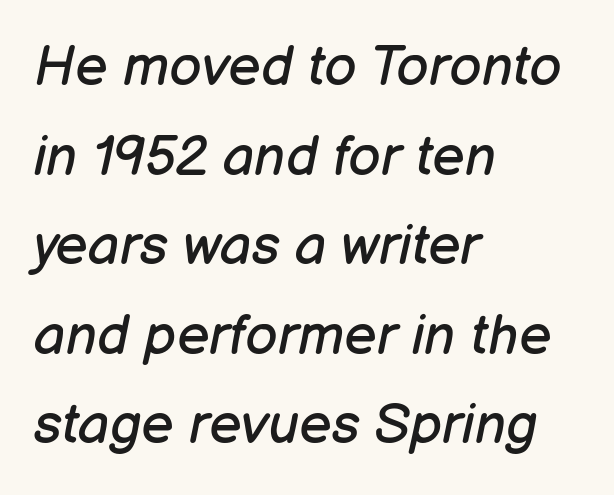
Q: Is the text bold? A: No.
Q: Is the text italic (slanted)? A: Yes, it leans right by about 12 degrees.
Q: Is the text underlined? A: No.
Q: How is the paragraph aligned? A: Left-aligned.
Q: Is the spacing between letters normal or unusually wide? A: Normal.
Q: Is the spacing between lines tight, normal or loose? A: Normal.
Q: Width (condensed, normal, or wide)? A: Normal.
Q: Stroke contrast? A: Low.
Q: x-height? A: Medium.
Q: Monospaced? A: No.
